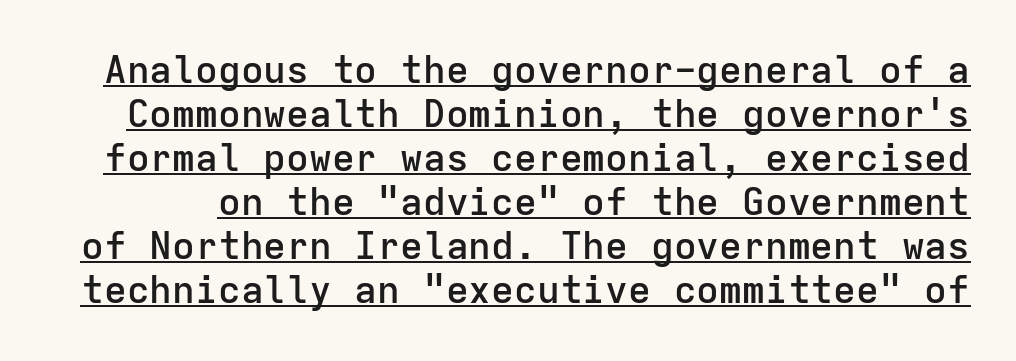
Note the uniform advance width — an 'i' takes as much space as an 'm'. The font is running at a semibold setting, under full bold. This is the regular roman posture of the typeface. Caption: lettering with a line underneath.
